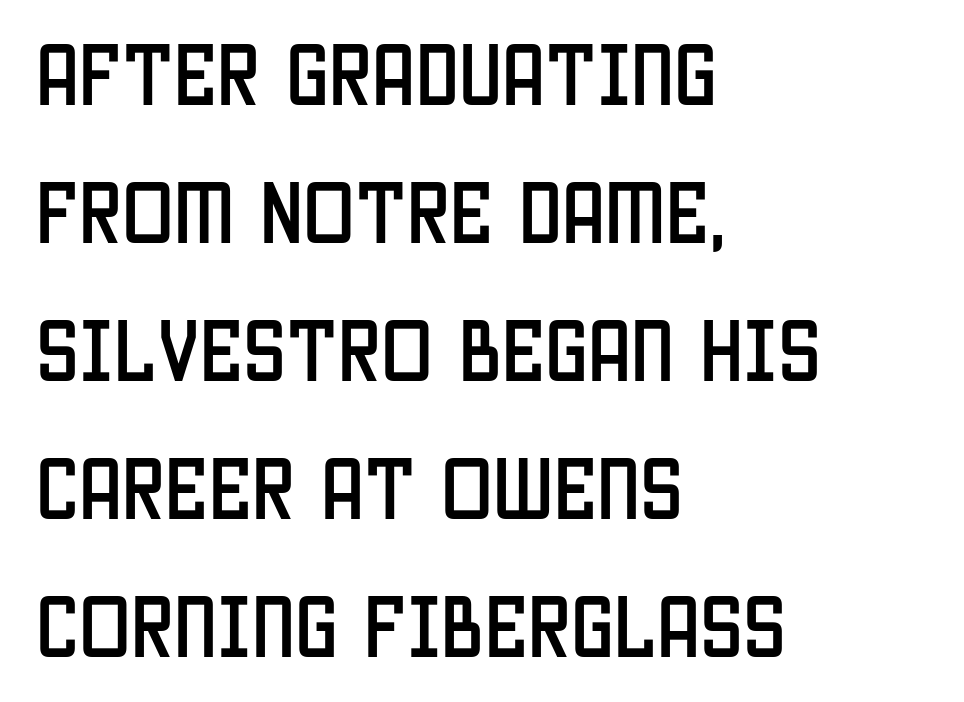
Q: Is the text italic (slanted)? A: No, it is upright.
Q: Is the typeface a serif or a sans-serif typeface? A: Sans-serif.
Q: Is the text underlined? A: No.
Q: How is the paragraph aligned? A: Left-aligned.
Q: Is the spacing between letters normal or unusually wide? A: Normal.
Q: Is the spacing between lines tight, normal or loose? A: Loose.
Q: Width (condensed, normal, or wide)? A: Condensed.
Q: Stroke contrast? A: Low.
Q: x-height? A: Large.
Q: Monospaced? A: No.
